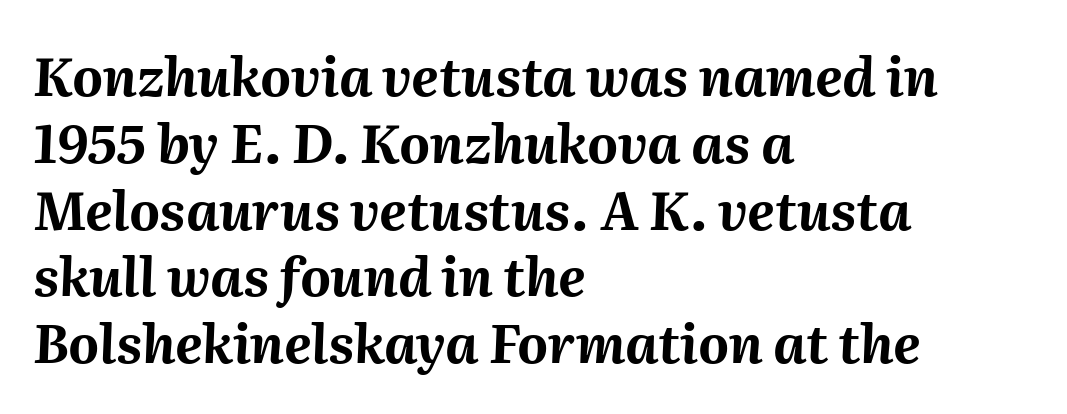
{"italic": "yes", "lean": "right", "slant_degrees": 2, "bold": "yes", "weight": "bold", "width": "normal", "stroke_contrast": "medium", "x_height": "medium", "monospaced": "no", "underline": "no", "align": "left", "line_spacing": "normal", "line_spacing_ratio": 1.26, "letter_spacing": "normal", "letter_spacing_em": 0.0, "glyph_px": 53}
